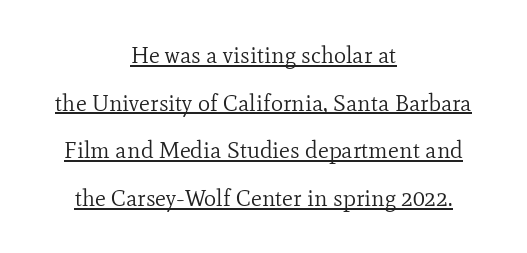
Vertically, the passage feels expansive, rows floating well apart. Line starts and ends both wander, symmetrically. Ordinary non-slanted type is in use. Between one letter and the next there's only the usual sliver of space.
